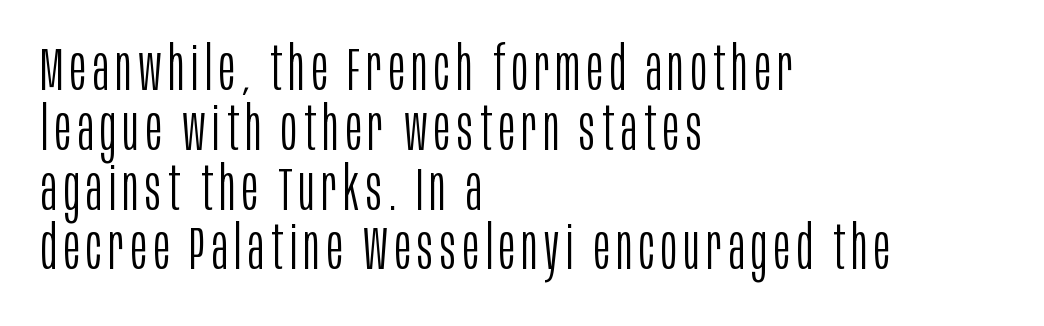
{"serif": "no", "italic": "no", "bold": "no", "weight": "light", "width": "condensed", "stroke_contrast": "low", "x_height": "large", "monospaced": "no", "underline": "no", "align": "left", "line_spacing": "tight", "line_spacing_ratio": 0.98, "glyph_px": 61}
